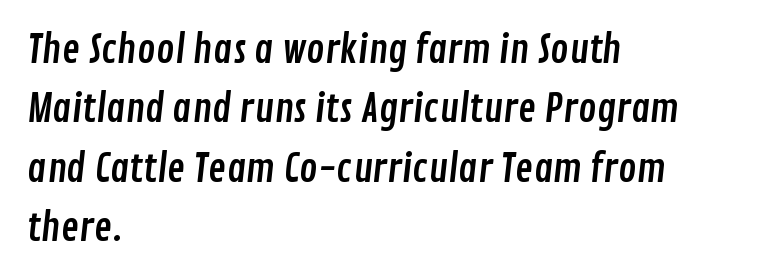
The image shows 38 px condensed sans-serif type; set left-aligned, normal line spacing (1.56x), normal letter spacing, not underlined; low stroke contrast and a medium x-height.
